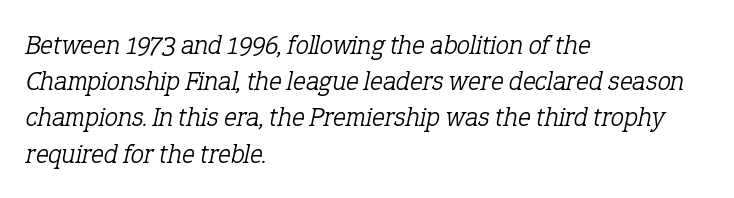
Q: Is the text bold? A: No.
Q: Is the text italic (slanted)? A: Yes, it leans right by about 12 degrees.
Q: Is the text underlined? A: No.
Q: How is the paragraph aligned? A: Left-aligned.
Q: Is the spacing between letters normal or unusually wide? A: Normal.
Q: Is the spacing between lines tight, normal or loose? A: Normal.
